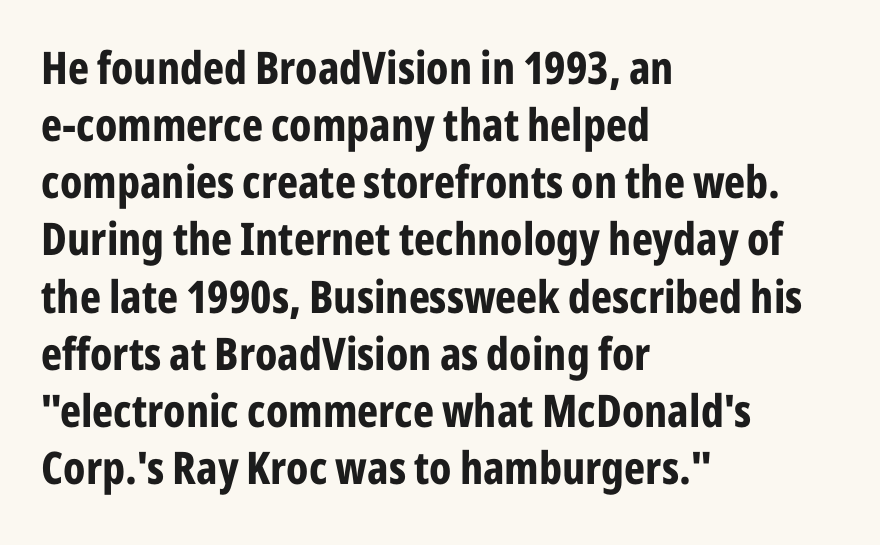
Classification — sans serif. Is the block centered? No — it sits flush against the left margin. Stroke thickness is high; the sample reads as a true bold. Students, observe: this is what conventionally led text looks like. The lettering holds an erect, upright posture throughout.
